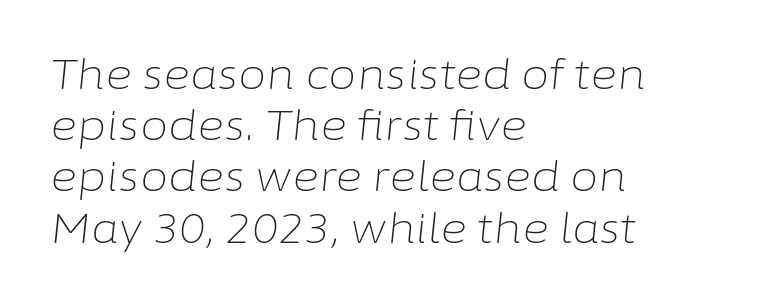
Q: Is the text bold? A: No.
Q: Is the text italic (slanted)? A: Yes, it leans right by about 6 degrees.
Q: Is the text underlined? A: No.
Q: How is the paragraph aligned? A: Left-aligned.
Q: Is the spacing between letters normal or unusually wide? A: Normal.
Q: Is the spacing between lines tight, normal or loose? A: Normal.
Q: Width (condensed, normal, or wide)? A: Normal.
Q: Stroke contrast? A: Low.
Q: x-height? A: Medium.
Q: Monospaced? A: No.
